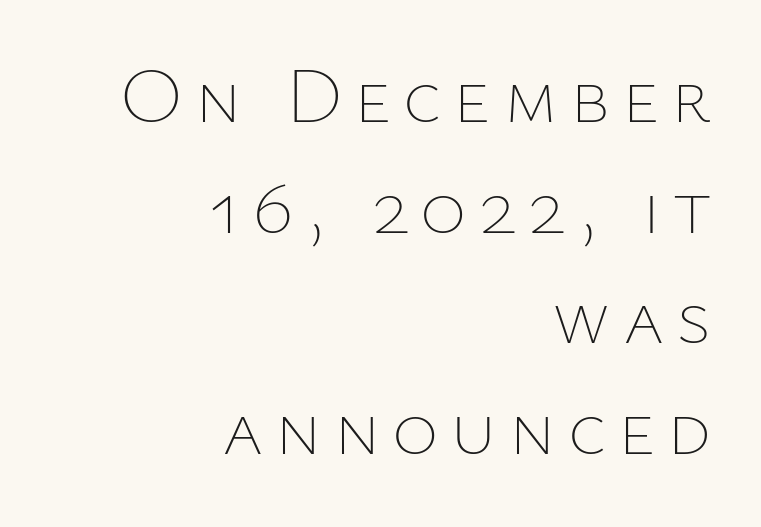
The image shows 79 px thin type, upright; set right-aligned, normal line spacing (1.4x), not underlined; low stroke contrast and a medium x-height.
